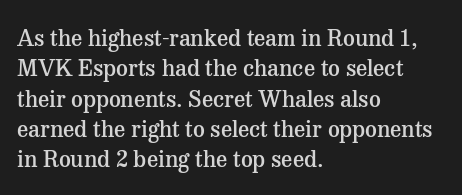
Q: Is the text bold? A: Semi-bold.
Q: Is the text italic (slanted)? A: No, it is upright.
Q: Is the text underlined? A: No.
Q: How is the paragraph aligned? A: Left-aligned.
Q: Is the spacing between letters normal or unusually wide? A: Normal.
Q: Is the spacing between lines tight, normal or loose? A: Normal.
